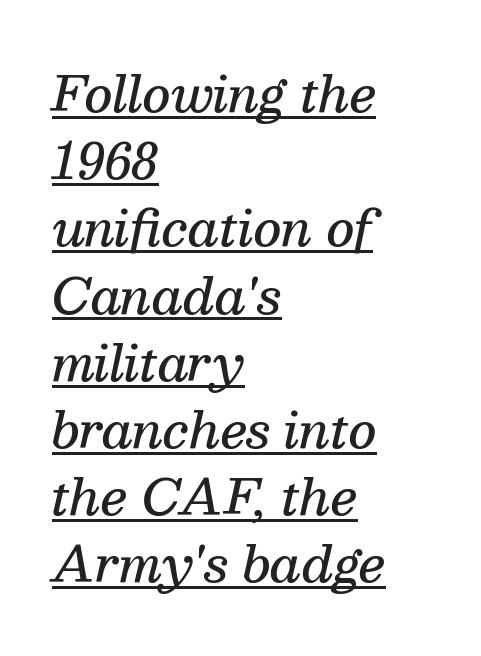
Caption: lettering with a line underneath. A typesetter would call this leading conventional body-copy spacing. The passage is arranged the way most books set body copy — flush left. Look at the bottom of the vertical strokes: they flare into serifs here. Tracking value appears to be zero — textbook default spacing. The rendering uses a semibold face; strokes are thickened but not to full bold.
